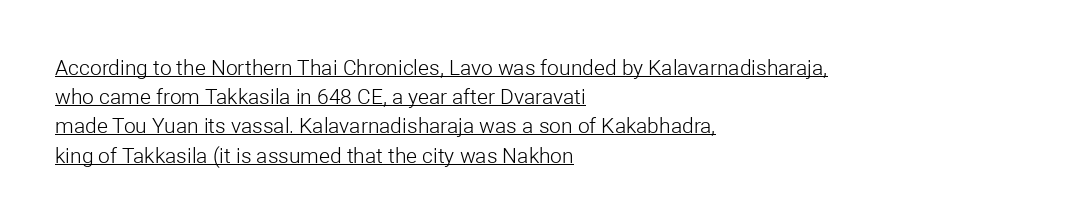
{"italic": "no", "bold": "no", "underline": "yes", "align": "left", "line_spacing": "normal", "line_spacing_ratio": 1.39, "letter_spacing": "normal", "letter_spacing_em": 0.0, "glyph_px": 21}
